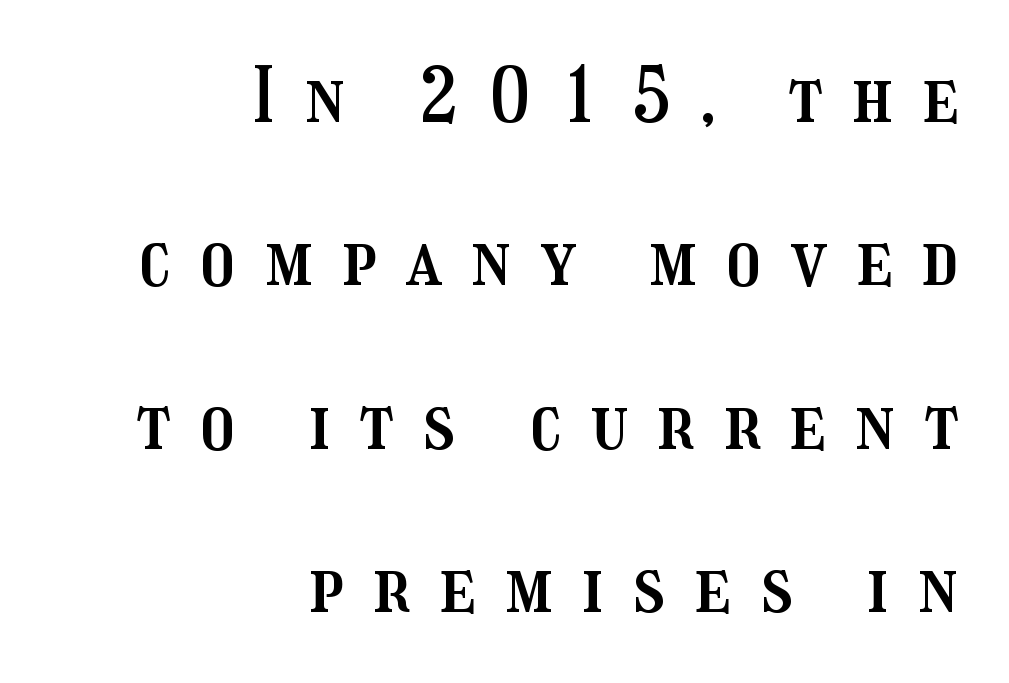
{"italic": "no", "width": "condensed", "stroke_contrast": "medium", "x_height": "medium", "monospaced": "no", "underline": "no", "align": "right", "line_spacing": "loose", "line_spacing_ratio": 2.18, "letter_spacing": "wide", "letter_spacing_em": 0.4, "glyph_px": 75}
